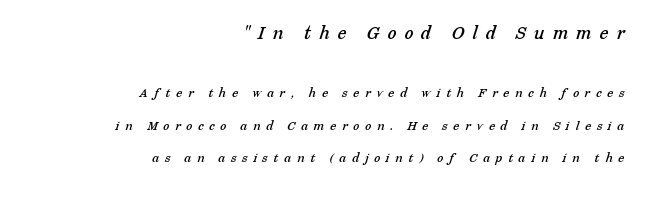
{"underline": "no", "align": "right", "line_spacing": "loose", "line_spacing_ratio": 2.32, "letter_spacing": "wide", "letter_spacing_em": 0.41, "larger_block": "first", "size_ratio": 1.43, "glyph_px": 20}
